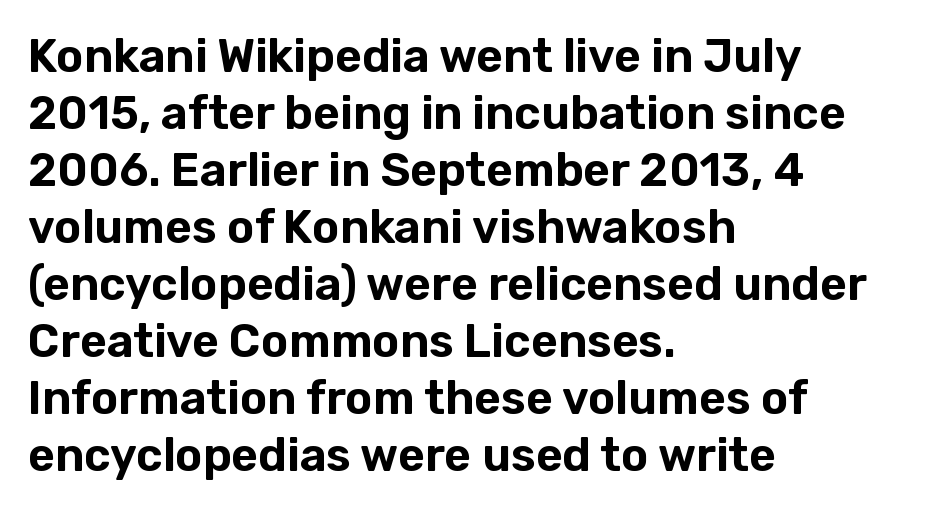
{"serif": "no", "italic": "no", "width": "normal", "stroke_contrast": "low", "x_height": "medium", "monospaced": "no", "underline": "no", "align": "left", "line_spacing_ratio": 1.24, "letter_spacing": "normal", "letter_spacing_em": 0.0, "glyph_px": 46}
